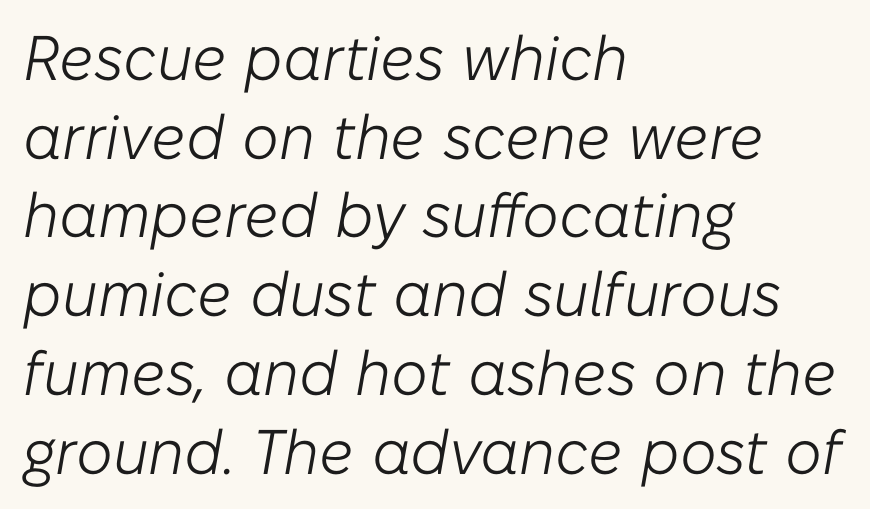
{"italic": "yes", "lean": "right", "slant_degrees": 10, "bold": "no", "weight": "light", "width": "normal", "stroke_contrast": "low", "x_height": "medium", "monospaced": "no", "underline": "no", "align": "left", "line_spacing": "normal", "line_spacing_ratio": 1.25, "letter_spacing": "normal", "letter_spacing_em": 0.0, "glyph_px": 63}
